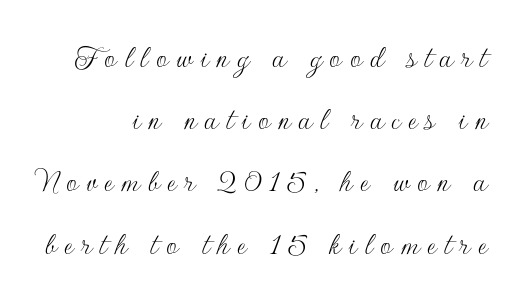
The text was rendered using a sans face with plain stroke endings. You could not count columns in this text — the font is proportionally spaced. Stem width sits at or under what a default text font uses. Glance below the letters and you will spot only blank space.
